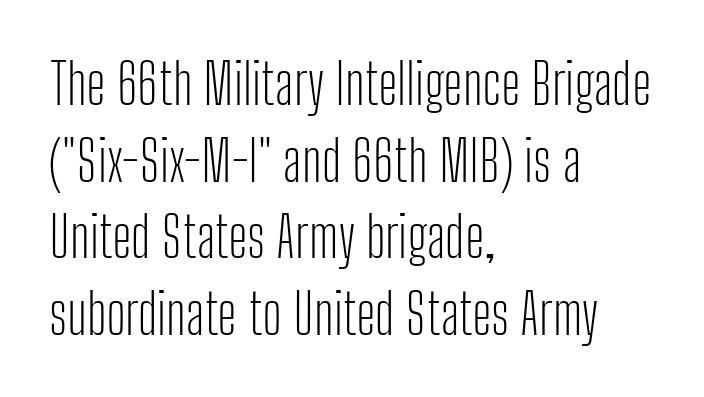
{"serif": "no", "italic": "no", "bold": "no", "weight": "light", "width": "condensed", "stroke_contrast": "low", "x_height": "medium", "monospaced": "no", "underline": "no", "align": "left", "line_spacing": "normal", "line_spacing_ratio": 1.37, "letter_spacing": "normal", "letter_spacing_em": 0.0, "glyph_px": 56}
